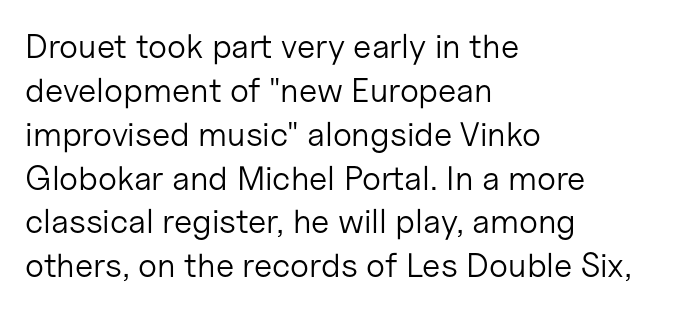
The image shows 34 px light sans-serif type, upright; set left-aligned, normal line spacing (1.29x), normal letter spacing, not underlined; low stroke contrast and a medium x-height.
